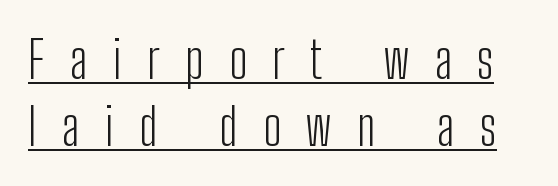
Vertical spacing — default. Quick note: underline on. The cut favours lightness, reaching ordinary text weight at its darkest. The tracking reads as deliberately expanded to a designer's eye.
